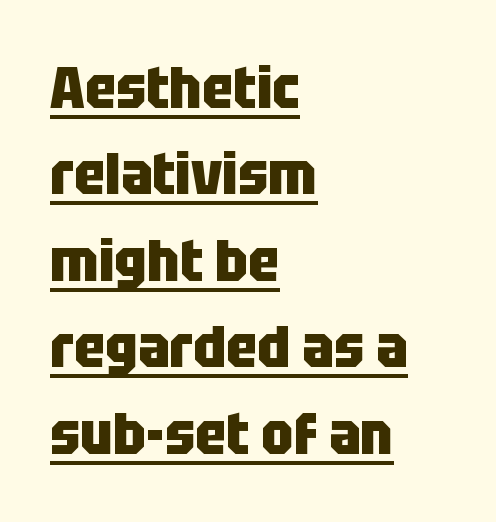
Q: Is the text bold? A: Yes.
Q: Is the text italic (slanted)? A: No, it is upright.
Q: Is the typeface a serif or a sans-serif typeface? A: Sans-serif.
Q: Is the text underlined? A: Yes.
Q: How is the paragraph aligned? A: Left-aligned.
Q: Is the spacing between letters normal or unusually wide? A: Normal.
Q: Is the spacing between lines tight, normal or loose? A: Normal.
Q: Width (condensed, normal, or wide)? A: Condensed.
Q: Stroke contrast? A: Low.
Q: x-height? A: Large.
Q: Monospaced? A: No.
